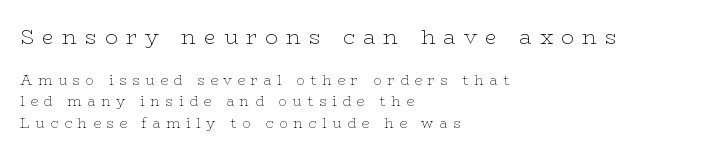
Q: Is the text bold? A: No.
Q: Is the text italic (slanted)? A: No, it is upright.
Q: Is the text underlined? A: No.
Q: How is the paragraph aligned? A: Left-aligned.
Q: Is the spacing between letters normal or unusually wide? A: Unusually wide.
Q: Is the spacing between lines tight, normal or loose? A: Normal.
Q: Which block of text is set in a larger size, the first (top) or the second (bottom)? A: The first (top) one.
